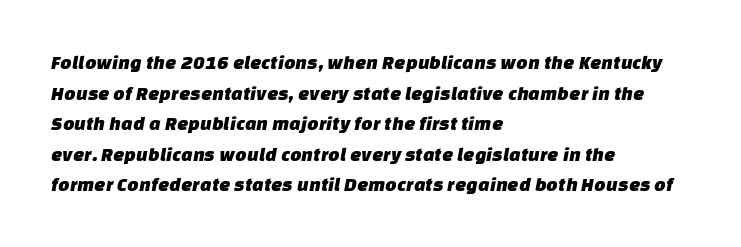
The image shows 20 px text type; set left-aligned, normal line spacing (1.53x), normal letter spacing, not underlined.
